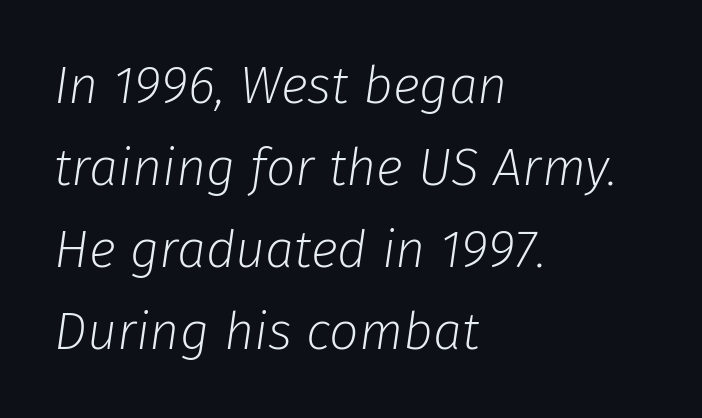
The image shows 52 px light type, italic (leaning right); set left-aligned, normal line spacing (1.58x), normal letter spacing, not underlined; low stroke contrast and a medium x-height.
